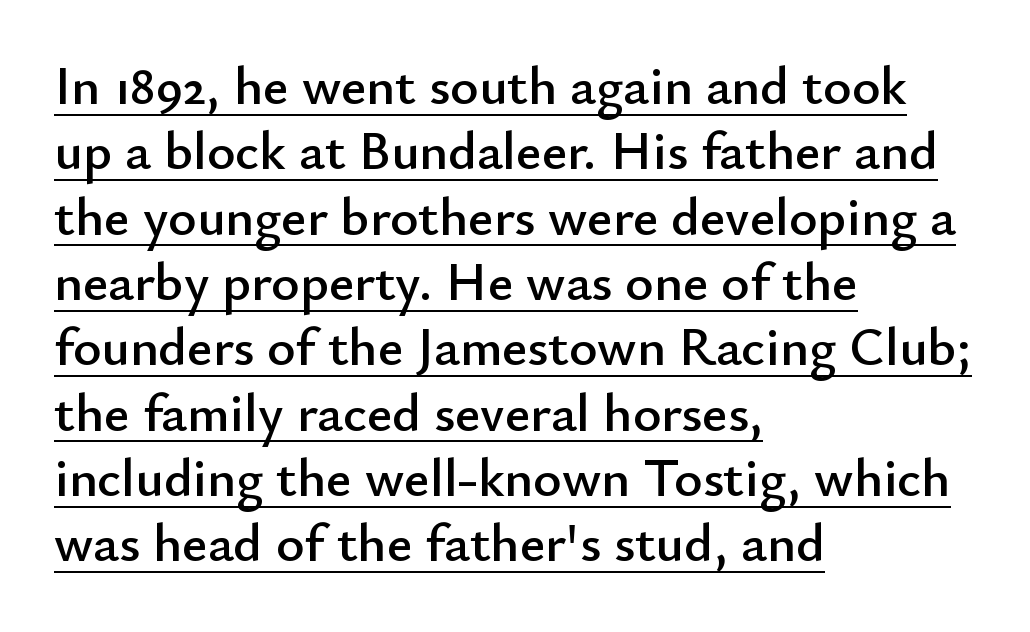
Q: Is the text italic (slanted)? A: No, it is upright.
Q: Is the typeface a serif or a sans-serif typeface? A: Sans-serif.
Q: Is the text underlined? A: Yes.
Q: How is the paragraph aligned? A: Left-aligned.
Q: Is the spacing between letters normal or unusually wide? A: Normal.
Q: Width (condensed, normal, or wide)? A: Normal.
Q: Stroke contrast? A: Low.
Q: x-height? A: Small.
Q: Monospaced? A: No.
